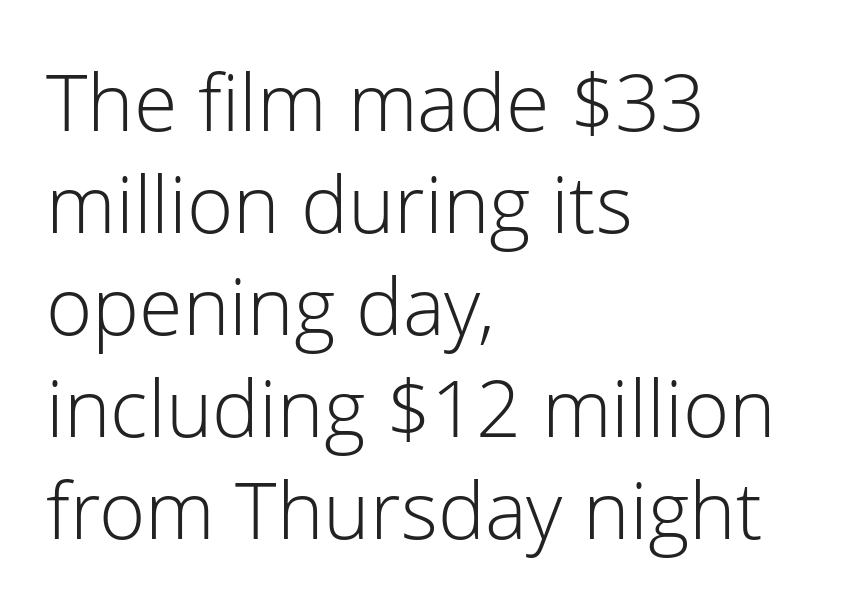
Each line starts at the same left margin while the right side varies. Note the varied advance widths — an 'i' is clearly narrower than an 'm'. Rendered with straight, roman letterforms. Is the type heavy? It reads as light-to-regular instead.
